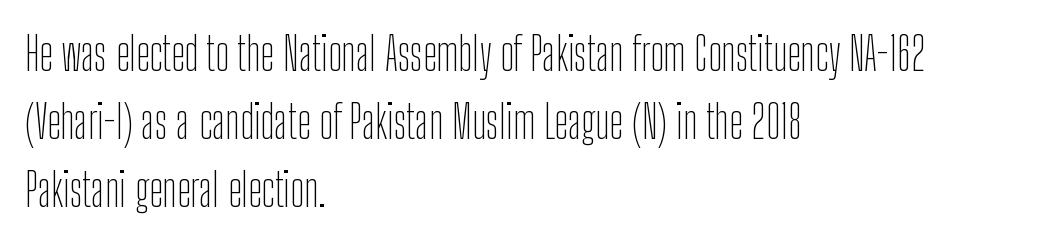
The image shows 46 px thin, condensed sans-serif type, upright; set left-aligned, normal line spacing (1.48x), normal letter spacing, not underlined; low stroke contrast and a medium x-height.
